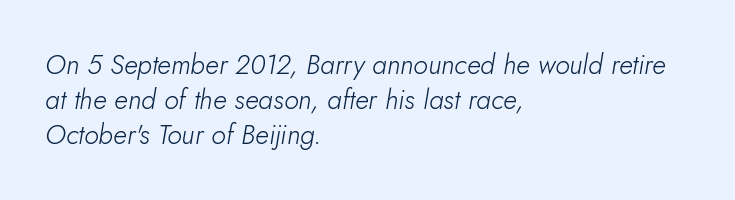
Q: Is the text bold? A: No.
Q: Is the text italic (slanted)? A: Yes, it leans right by about 5 degrees.
Q: Is the text underlined? A: No.
Q: How is the paragraph aligned? A: Left-aligned.
Q: Is the spacing between letters normal or unusually wide? A: Normal.
Q: Is the spacing between lines tight, normal or loose? A: Normal.
